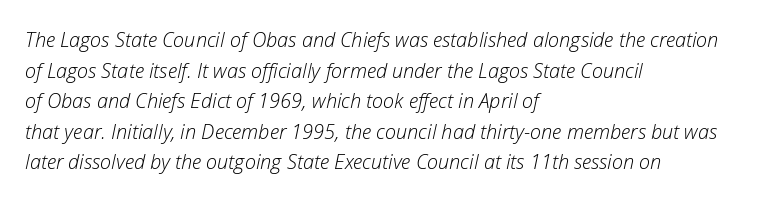
The image shows 20 px text type, italic (leaning right); set left-aligned, normal line spacing (1.53x), normal letter spacing, not underlined.
